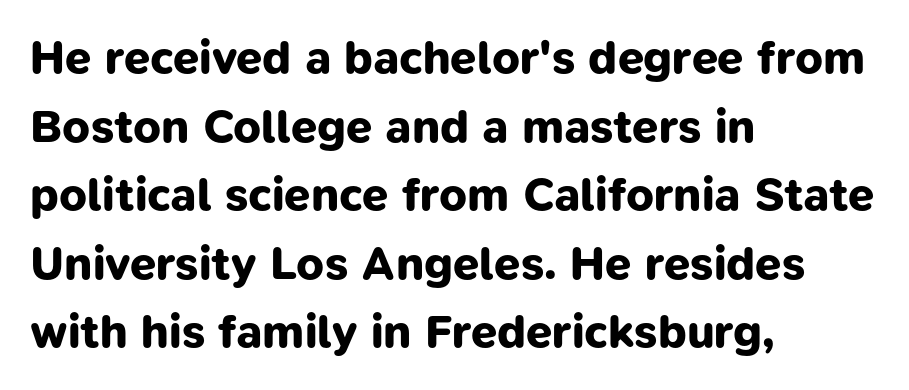
The image shows 47 px bold sans-serif type; set left-aligned, normal line spacing (1.46x), normal letter spacing, not underlined; low stroke contrast and a medium x-height.
